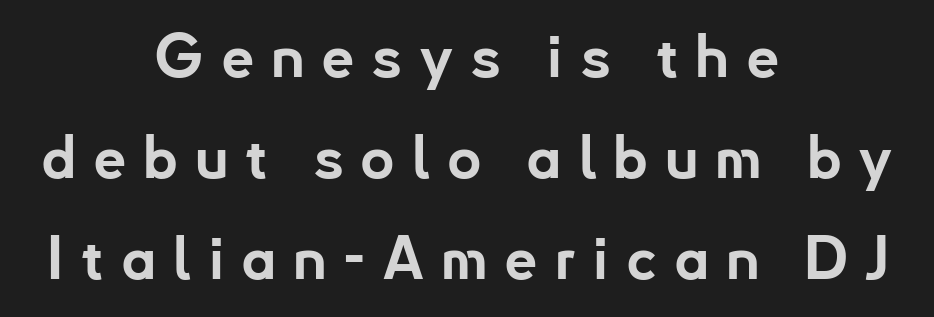
The image shows 59 px bold sans-serif type, upright; set centered, line spacing 1.71x, unusually wide letter spacing (+0.28 em), not underlined; low stroke contrast and a small x-height.
